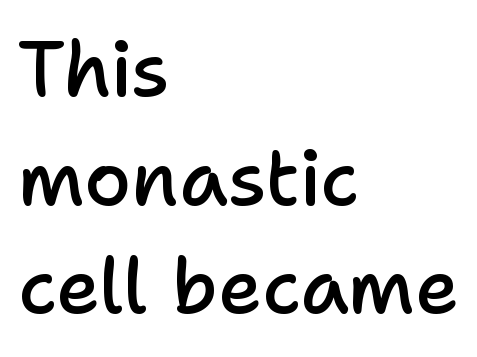
The image shows 76 px semibold sans-serif type, upright; set left-aligned, normal line spacing (1.43x), normal letter spacing, not underlined; low stroke contrast and a medium x-height.
